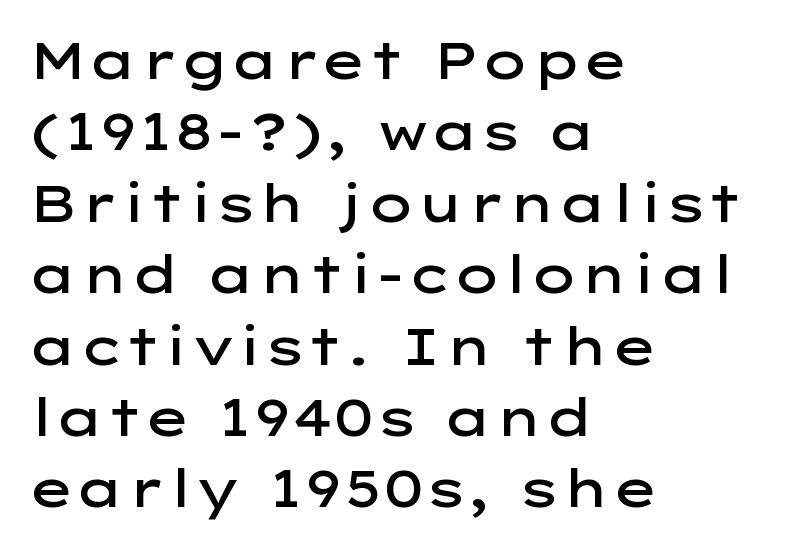
Every character sits straight up, as roman type does. Summary of vertical rhythm: regular, with standard interline spacing. Caption: semibold face, moderately heavy strokes. The foot of each line stays bare and open.
